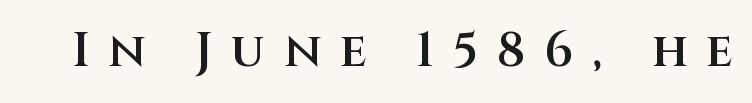
The image shows 48 px semibold sans-serif type, upright; set unusually wide letter spacing (+0.39 em), not underlined; medium stroke contrast and a large x-height.
